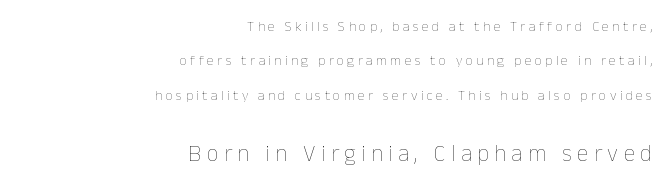
{"italic": "no", "bold": "no", "underline": "no", "align": "right", "line_spacing": "loose", "line_spacing_ratio": 2.45, "letter_spacing": "wide", "letter_spacing_em": 0.24, "larger_block": "second", "size_ratio": 1.64, "glyph_px": 23}
